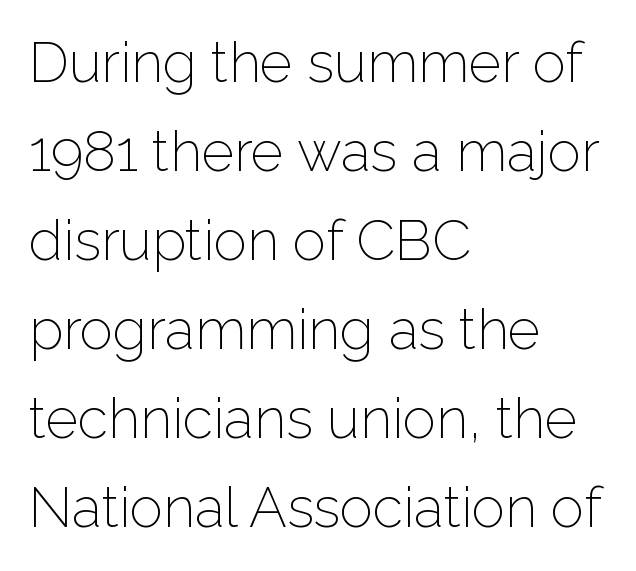
The image shows 56 px light sans-serif type, upright; set left-aligned, normal line spacing (1.59x), normal letter spacing, not underlined; low stroke contrast and a medium x-height.
